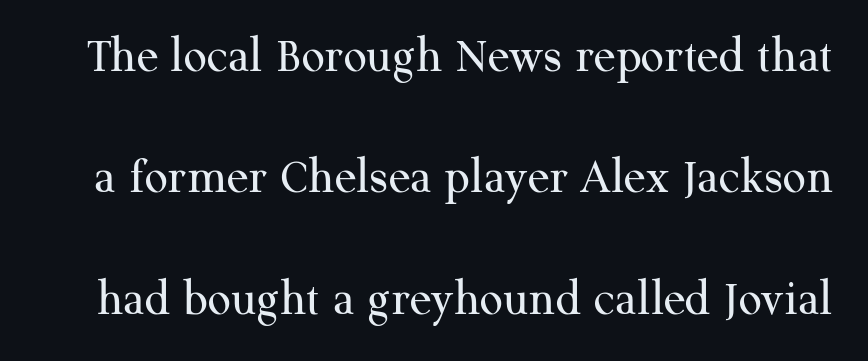
{"serif": "yes", "italic": "no", "bold": "no", "weight": "regular", "width": "normal", "stroke_contrast": "medium", "x_height": "medium", "monospaced": "no", "underline": "no", "line_spacing": "loose", "line_spacing_ratio": 2.38, "letter_spacing": "normal", "letter_spacing_em": 0.0, "glyph_px": 51}
